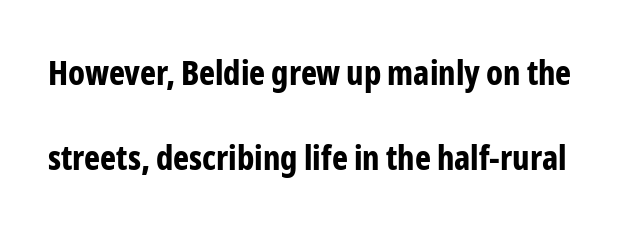
The face used here is proportionally spaced, like ordinary book or web type. Short note: letters normally spaced. In terms of leading, this rendering errs on the spacious side. Font category for this specimen: sans-serif. Posture: upright roman. The face used here has the dense, thick strokes of a bold.
